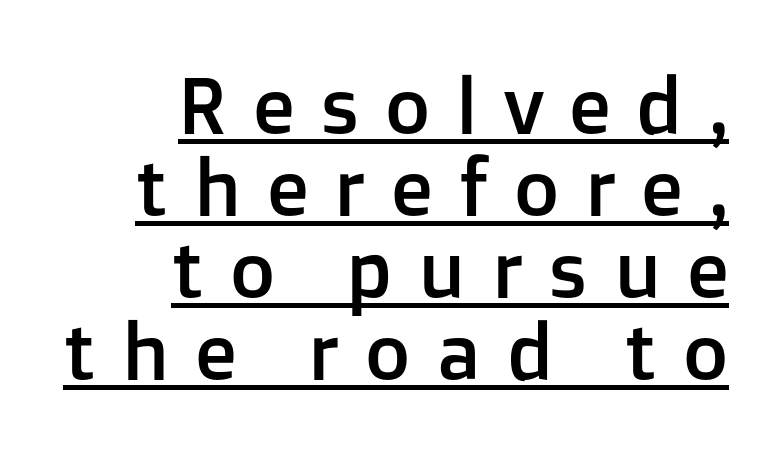
Q: Is the text italic (slanted)? A: No, it is upright.
Q: Is the typeface a serif or a sans-serif typeface? A: Sans-serif.
Q: Is the text underlined? A: Yes.
Q: How is the paragraph aligned? A: Right-aligned.
Q: Is the spacing between letters normal or unusually wide? A: Unusually wide.
Q: Is the spacing between lines tight, normal or loose? A: Tight.
Q: Width (condensed, normal, or wide)? A: Normal.
Q: Stroke contrast? A: Low.
Q: x-height? A: Medium.
Q: Monospaced? A: No.
